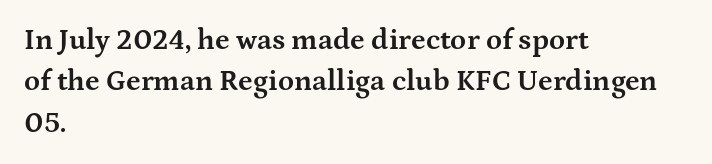
The image shows 29 px bold, wide serif type, upright; set left-aligned, normal line spacing (1.43x), normal letter spacing, not underlined; medium stroke contrast and a medium x-height.
